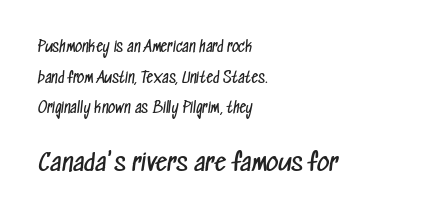
{"bold": "no", "underline": "no", "align": "left", "line_spacing": "loose", "line_spacing_ratio": 2.19, "letter_spacing": "normal", "letter_spacing_em": 0.0, "larger_block": "second", "size_ratio": 1.71, "glyph_px": 24}
